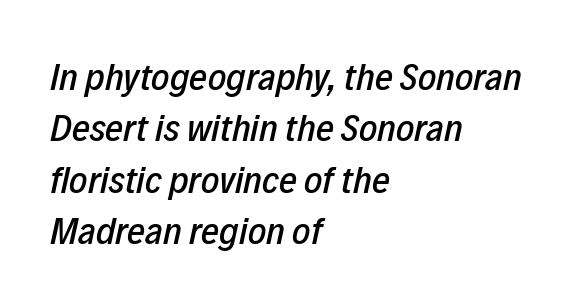
The image shows 39 px condensed type, italic (leaning right); set left-aligned, normal line spacing (1.32x), normal letter spacing, not underlined; low stroke contrast and a medium x-height.
